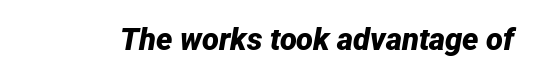
{"italic": "yes", "lean": "right", "slant_degrees": 12, "bold": "yes", "weight": "bold", "width": "normal", "stroke_contrast": "low", "x_height": "medium", "monospaced": "no", "underline": "no", "letter_spacing": "normal", "letter_spacing_em": 0.0, "glyph_px": 31}
